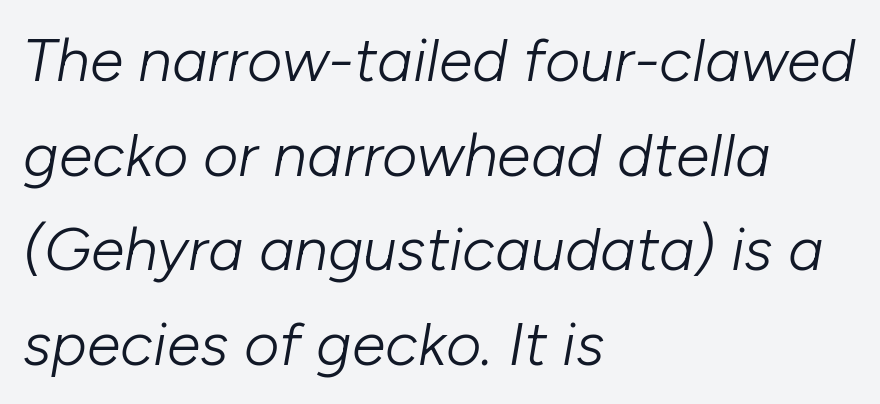
{"italic": "yes", "lean": "right", "slant_degrees": 10, "bold": "no", "weight": "light", "width": "normal", "stroke_contrast": "low", "x_height": "medium", "monospaced": "no", "underline": "no", "align": "left", "line_spacing": "normal", "line_spacing_ratio": 1.55, "letter_spacing": "normal", "letter_spacing_em": 0.0, "glyph_px": 61}
